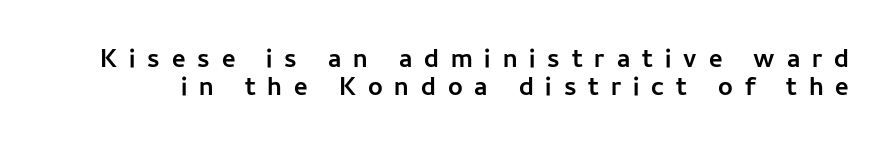
The image shows 26 px bold type, upright; set tight line spacing (1.08x), unusually wide letter spacing (+0.46 em), not underlined.
